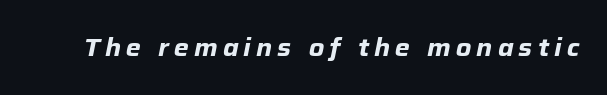
The image shows 24 px bold type, italic (leaning right); set unusually wide letter spacing (+0.21 em), not underlined.
